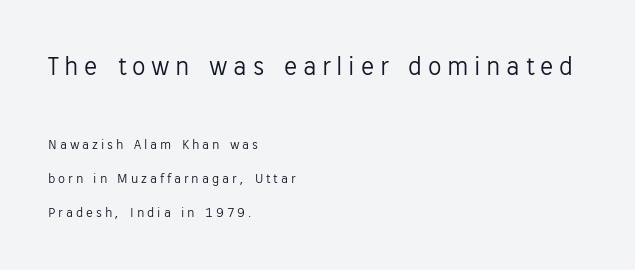
The image shows 27 px text type, upright; set left-aligned, loose line spacing (2.42x), unusually wide letter spacing (+0.21 em), not underlined; the first (top) block is 1.93x larger.
